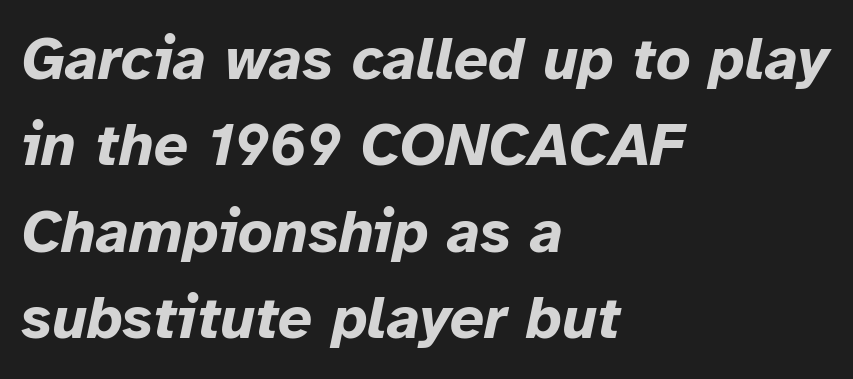
The image shows 60 px bold type, italic (leaning right); set left-aligned, normal line spacing (1.44x), normal letter spacing, not underlined; low stroke contrast and a medium x-height.
